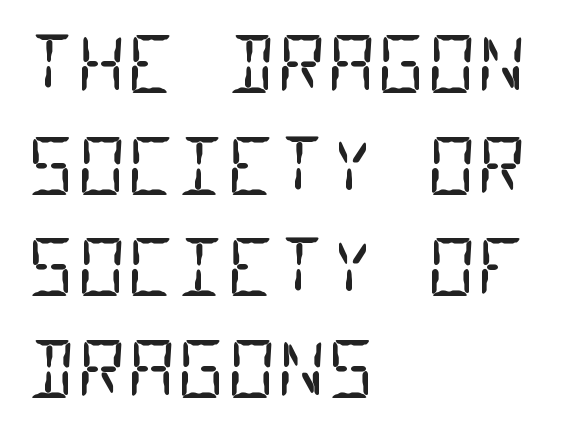
Q: Is the text bold? A: No.
Q: Is the typeface a serif or a sans-serif typeface? A: Sans-serif.
Q: Is the text underlined? A: No.
Q: How is the paragraph aligned? A: Left-aligned.
Q: Is the spacing between letters normal or unusually wide? A: Normal.
Q: Is the spacing between lines tight, normal or loose? A: Normal.
Q: Width (condensed, normal, or wide)? A: Condensed.
Q: Stroke contrast? A: Low.
Q: x-height? A: Large.
Q: Monospaced? A: Yes.
